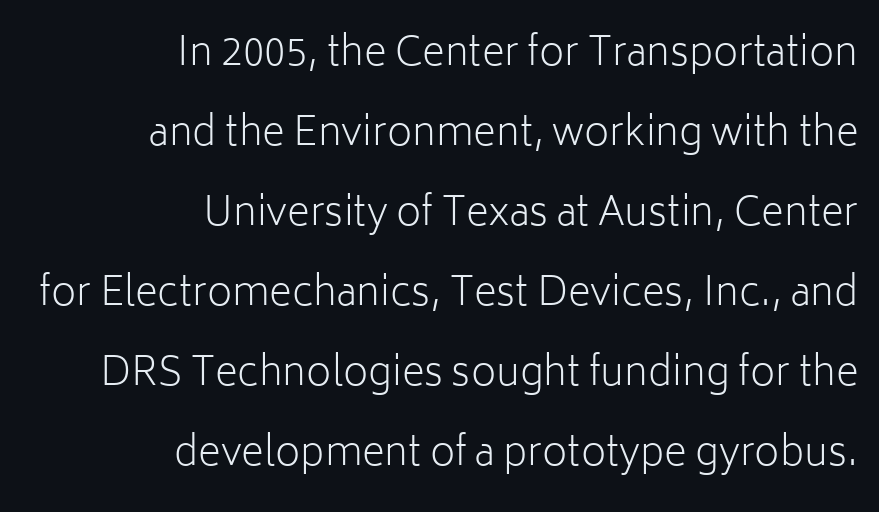
{"serif": "no", "italic": "no", "bold": "no", "weight": "light", "width": "normal", "stroke_contrast": "low", "x_height": "medium", "monospaced": "no", "underline": "no", "align": "right", "line_spacing": "loose", "line_spacing_ratio": 2.05, "letter_spacing": "normal", "letter_spacing_em": 0.0, "glyph_px": 39}
